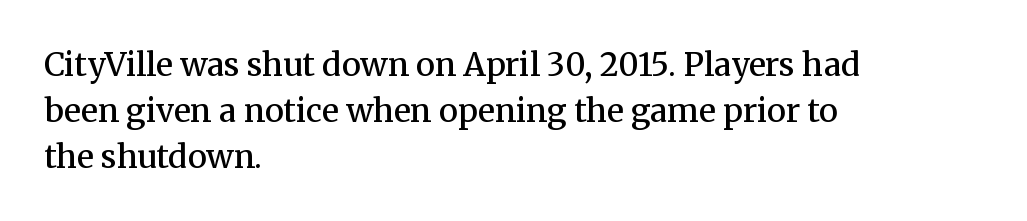
{"serif": "yes", "italic": "no", "bold": "semi", "weight": "semibold", "width": "normal", "stroke_contrast": "medium", "x_height": "medium", "monospaced": "no", "underline": "no", "align": "left", "line_spacing": "normal", "line_spacing_ratio": 1.43, "letter_spacing": "normal", "letter_spacing_em": 0.0, "glyph_px": 32}
